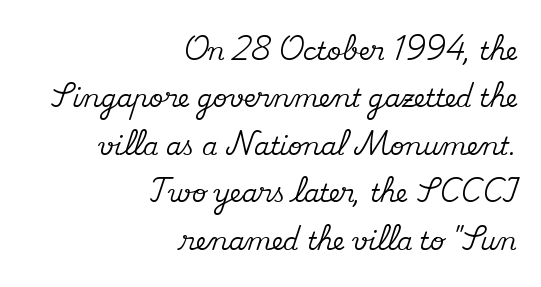
The image shows 25 px text type; set right-aligned, loose line spacing (1.9x), normal letter spacing, not underlined.
